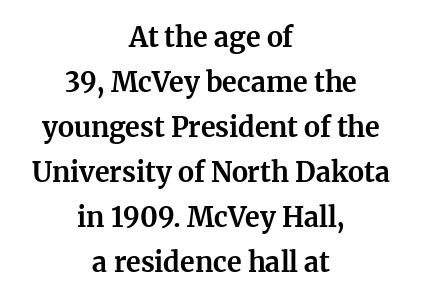
The image shows 27 px bold type, upright; set centered, normal line spacing (1.67x), normal letter spacing, not underlined.
